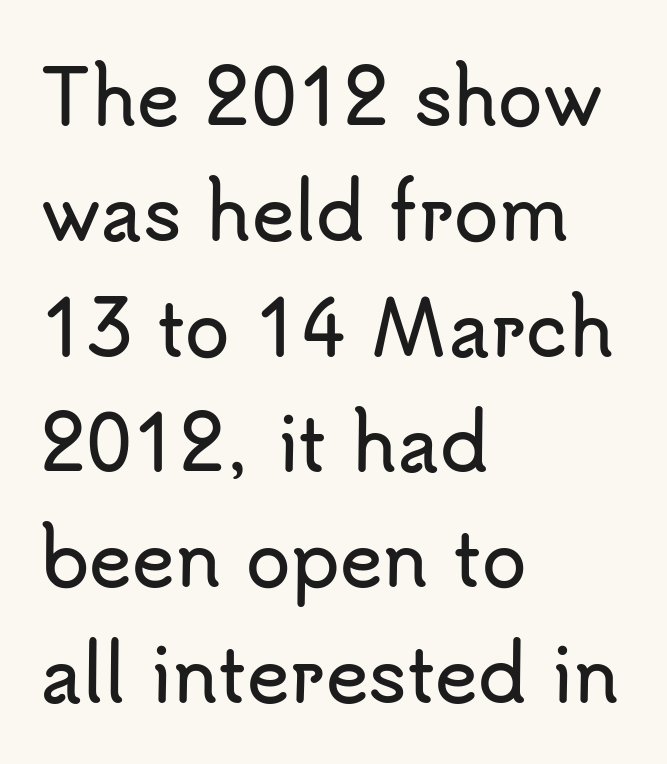
The image shows 73 px sans-serif type, upright; set left-aligned, normal line spacing (1.58x), normal letter spacing, not underlined; low stroke contrast and a small x-height.
